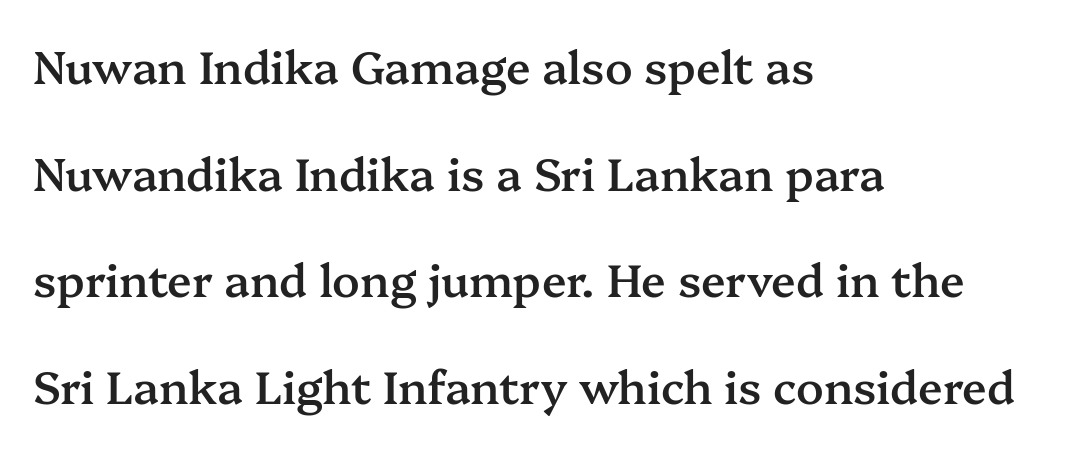
Unmarked baselines from the first word to the last. Left-aligned paragraph, ragged on the right. A great deal of white space separates one row of letters from the next. Characters follow at the spacing the type designer built in. You could not count columns in this text — the font is proportionally spaced. The rendering shows small feet on the letterforms — a serif design.
